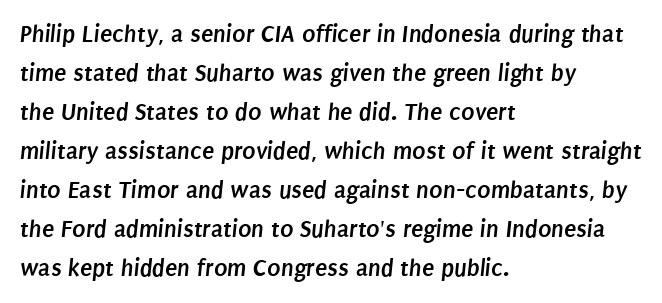
Q: Is the text bold? A: Yes.
Q: Is the text underlined? A: No.
Q: How is the paragraph aligned? A: Left-aligned.
Q: Is the spacing between letters normal or unusually wide? A: Normal.
Q: Is the spacing between lines tight, normal or loose? A: Normal.
